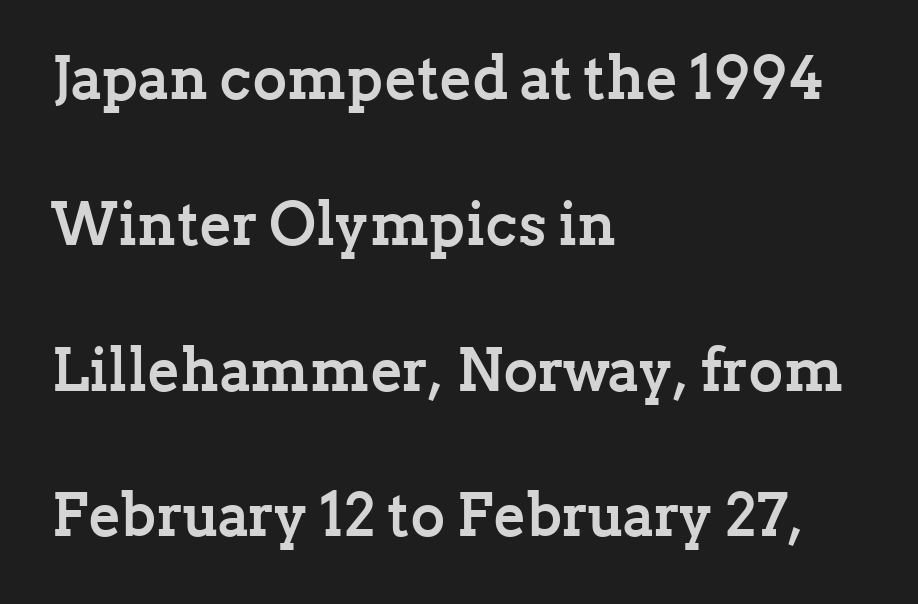
The image shows 60 px semibold serif type, upright; set left-aligned, loose line spacing (2.43x), normal letter spacing, not underlined; low stroke contrast and a medium x-height.
